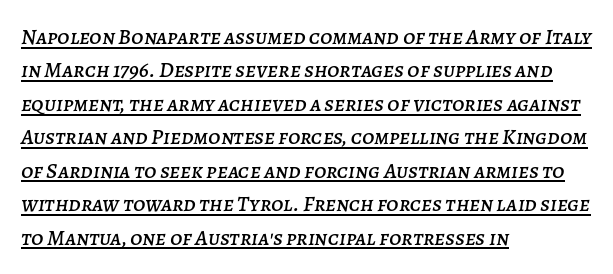
Standard letterfit; no display-style spreading of the glyphs. The space between consecutive lines is moderate. Line beginnings align vertically; line endings do not. The glyphs look as if they've been sheared to an angle. Underline: present.
